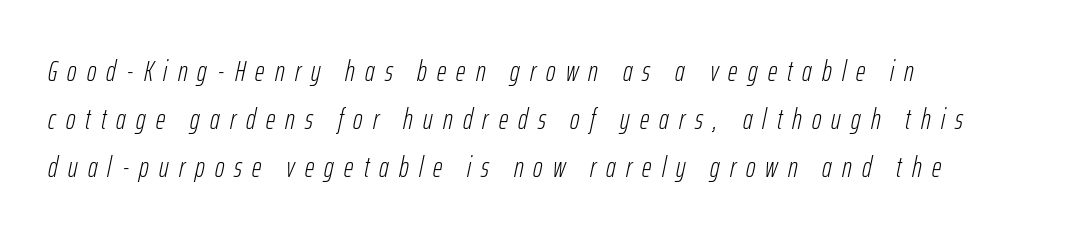
Q: Is the text bold? A: No.
Q: Is the text italic (slanted)? A: Yes, it leans right by about 12 degrees.
Q: Is the text underlined? A: No.
Q: How is the paragraph aligned? A: Left-aligned.
Q: Is the spacing between letters normal or unusually wide? A: Unusually wide.
Q: Is the spacing between lines tight, normal or loose? A: Normal.
Q: Width (condensed, normal, or wide)? A: Condensed.
Q: Stroke contrast? A: Low.
Q: x-height? A: Medium.
Q: Monospaced? A: No.
